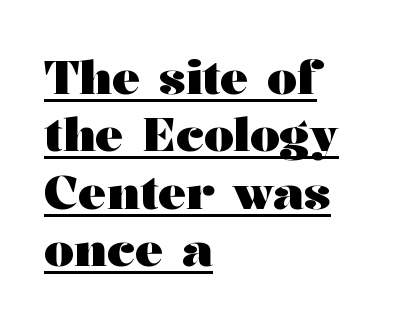
The image shows 47 px heavy, wide serif type, upright; set left-aligned, line spacing 1.22x, normal letter spacing, underlined; medium stroke contrast and a medium x-height.
